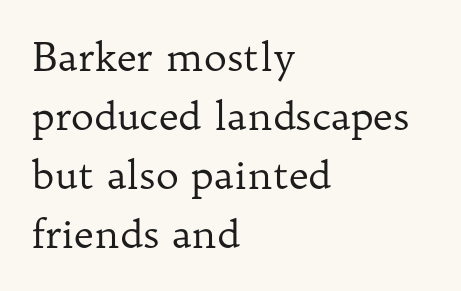
{"serif": "yes", "italic": "no", "bold": "no", "weight": "regular", "width": "normal", "stroke_contrast": "low", "x_height": "medium", "monospaced": "no", "underline": "no", "align": "left", "line_spacing": "normal", "line_spacing_ratio": 1.51, "letter_spacing": "normal", "letter_spacing_em": 0.0, "glyph_px": 39}
